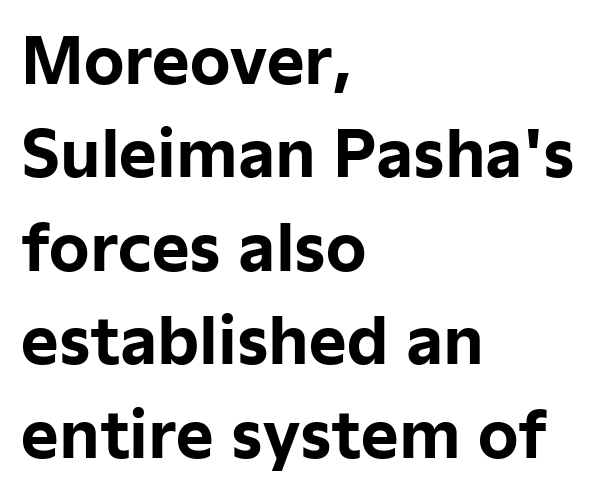
Lines of text with bare space underneath. The line texture is even and compact thanks to regular tracking. A classic flush-left, rag-right setting is used for this passage. The rendering uses natural spacing where letterforms have individual widths. Caption: bold face, heavy strokes.
